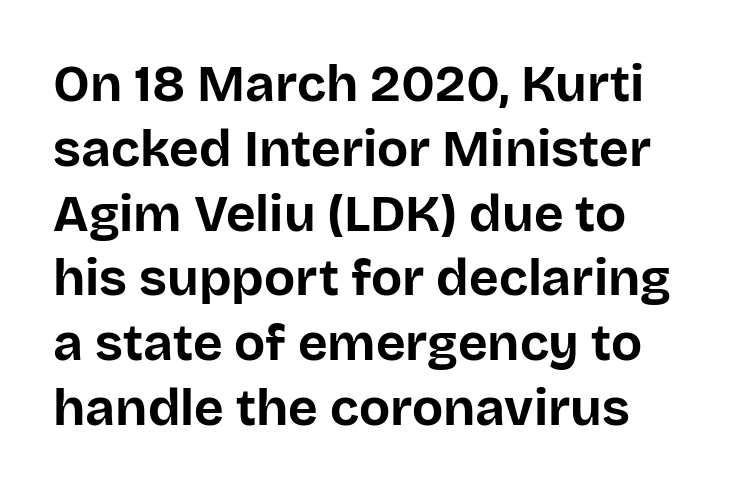
{"serif": "no", "italic": "no", "bold": "yes", "weight": "bold", "width": "normal", "stroke_contrast": "low", "x_height": "large", "monospaced": "no", "underline": "no", "align": "left", "line_spacing": "normal", "line_spacing_ratio": 1.27, "letter_spacing": "normal", "letter_spacing_em": 0.0, "glyph_px": 51}
